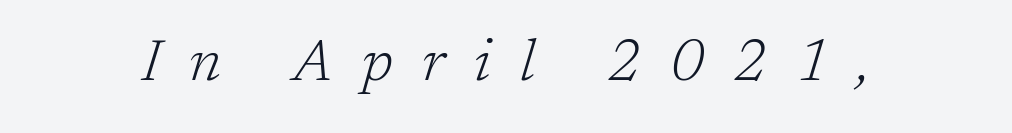
Quick note: underline off. The rendering uses natural spacing where letterforms have individual widths. If you drew a line through each stem, it would be angled. Ink coverage per letter is moderate at most.
